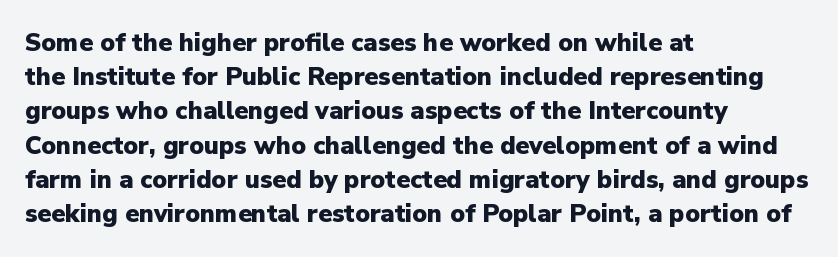
{"italic": "no", "bold": "yes", "underline": "no", "align": "left", "line_spacing": "normal", "line_spacing_ratio": 1.37, "letter_spacing": "normal", "letter_spacing_em": 0.0, "glyph_px": 25}
